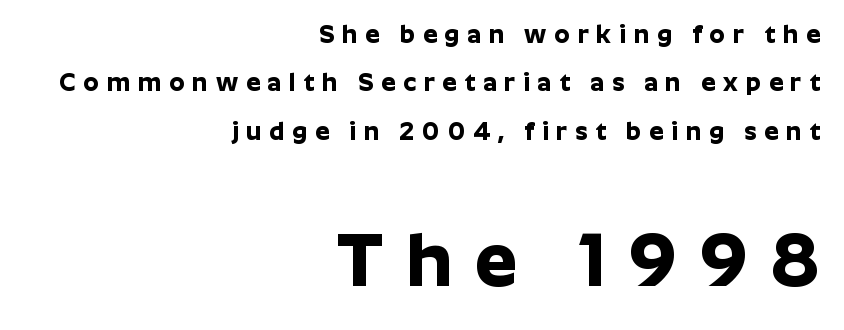
{"serif": "no", "italic": "no", "bold": "yes", "weight": "bold", "width": "normal", "stroke_contrast": "low", "x_height": "medium", "monospaced": "no", "underline": "no", "align": "right", "line_spacing": "loose", "line_spacing_ratio": 1.94, "letter_spacing": "wide", "letter_spacing_em": 0.31, "larger_block": "second", "size_ratio": 3.0, "glyph_px": 75}
